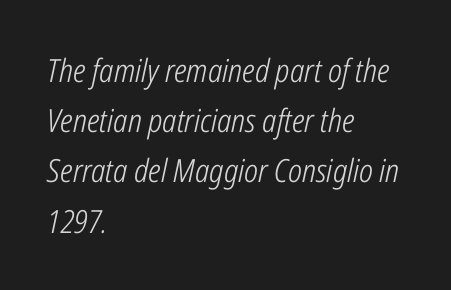
Q: Is the text bold? A: No.
Q: Is the text italic (slanted)? A: Yes, it leans right by about 12 degrees.
Q: Is the text underlined? A: No.
Q: How is the paragraph aligned? A: Left-aligned.
Q: Is the spacing between letters normal or unusually wide? A: Normal.
Q: Is the spacing between lines tight, normal or loose? A: Normal.
Q: Width (condensed, normal, or wide)? A: Condensed.
Q: Stroke contrast? A: Low.
Q: x-height? A: Medium.
Q: Monospaced? A: No.
